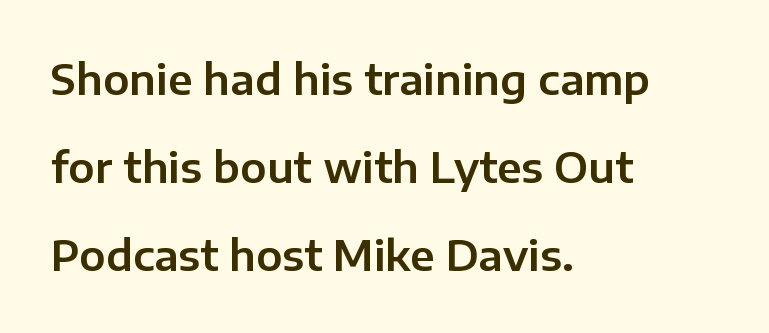
The image shows 42 px sans-serif type, upright; set left-aligned, loose line spacing (2.1x), normal letter spacing, not underlined; low stroke contrast and a medium x-height.
